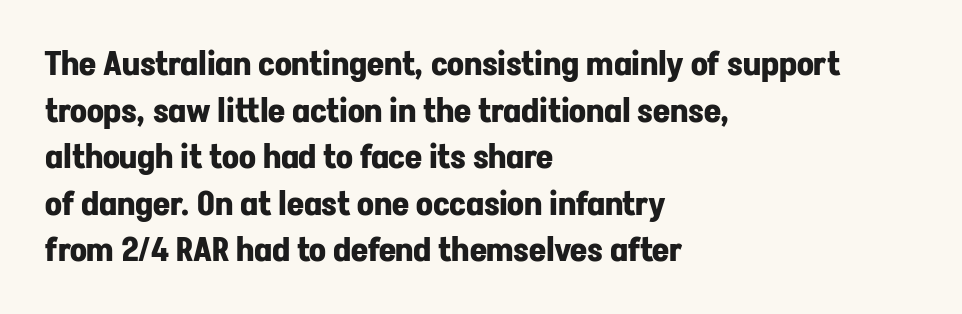
Q: Is the text bold? A: Yes.
Q: Is the text italic (slanted)? A: No, it is upright.
Q: Is the typeface a serif or a sans-serif typeface? A: Sans-serif.
Q: Is the text underlined? A: No.
Q: How is the paragraph aligned? A: Left-aligned.
Q: Is the spacing between letters normal or unusually wide? A: Normal.
Q: Is the spacing between lines tight, normal or loose? A: Normal.
Q: Width (condensed, normal, or wide)? A: Normal.
Q: Stroke contrast? A: Low.
Q: x-height? A: Medium.
Q: Monospaced? A: No.
